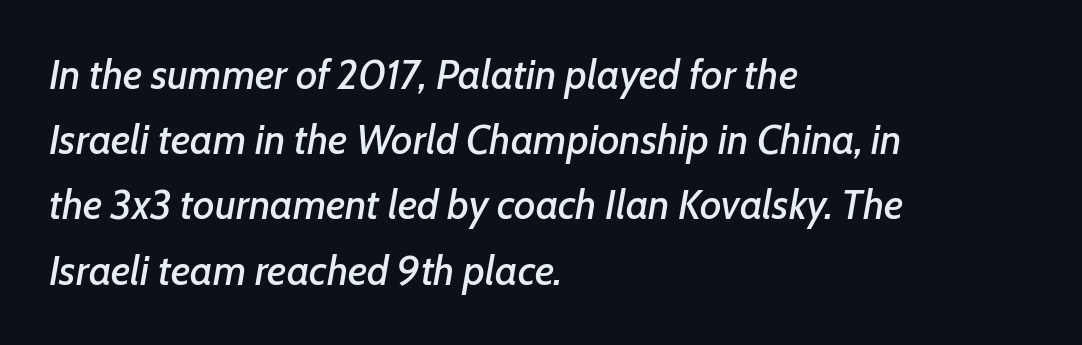
Q: Is the text italic (slanted)? A: Yes, it leans right by about 7 degrees.
Q: Is the text underlined? A: No.
Q: How is the paragraph aligned? A: Left-aligned.
Q: Is the spacing between letters normal or unusually wide? A: Normal.
Q: Is the spacing between lines tight, normal or loose? A: Normal.
Q: Width (condensed, normal, or wide)? A: Normal.
Q: Stroke contrast? A: Low.
Q: x-height? A: Medium.
Q: Monospaced? A: No.
